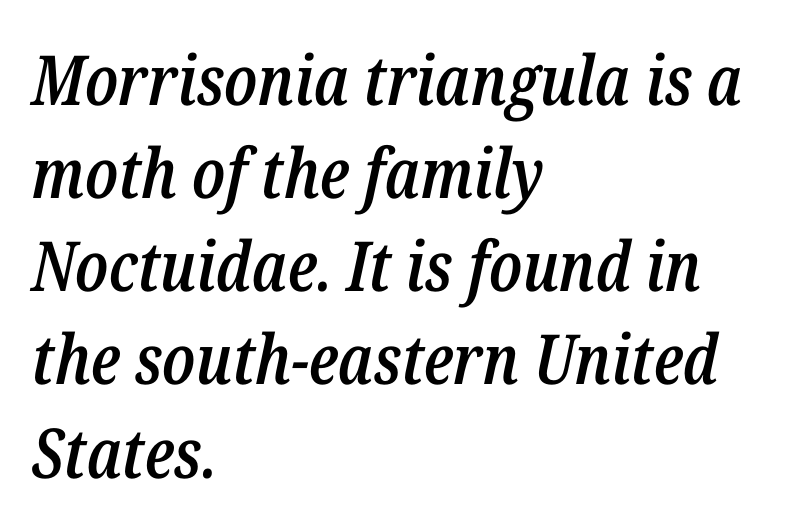
{"italic": "yes", "lean": "right", "slant_degrees": 12, "bold": "semi", "weight": "semibold", "width": "condensed", "stroke_contrast": "low", "x_height": "medium", "monospaced": "no", "underline": "no", "align": "left", "line_spacing": "normal", "line_spacing_ratio": 1.35, "letter_spacing": "normal", "letter_spacing_em": 0.0, "glyph_px": 69}
